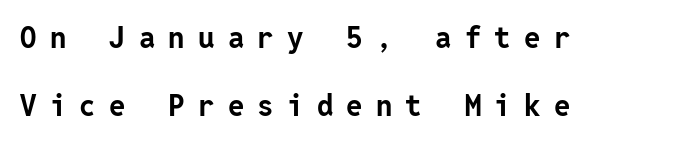
{"serif": "no", "italic": "no", "bold": "yes", "weight": "bold", "width": "normal", "stroke_contrast": "low", "x_height": "medium", "underline": "no", "align": "left", "line_spacing": "loose", "line_spacing_ratio": 2.33, "letter_spacing": "wide", "letter_spacing_em": 0.46, "glyph_px": 29}
